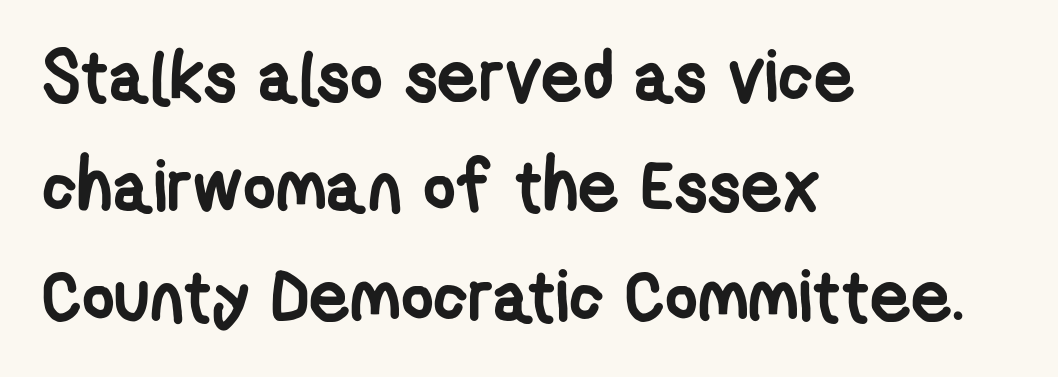
The image shows 71 px semibold, condensed sans-serif type; set left-aligned, normal line spacing (1.55x), normal letter spacing, not underlined; low stroke contrast and a medium x-height.
